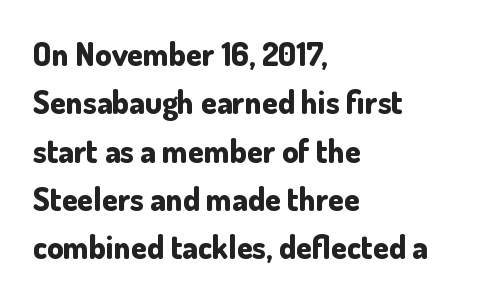
{"serif": "no", "italic": "no", "bold": "yes", "weight": "bold", "width": "normal", "stroke_contrast": "low", "x_height": "small", "monospaced": "no", "underline": "no", "align": "left", "line_spacing": "normal", "line_spacing_ratio": 1.51, "letter_spacing": "normal", "letter_spacing_em": 0.0, "glyph_px": 32}
